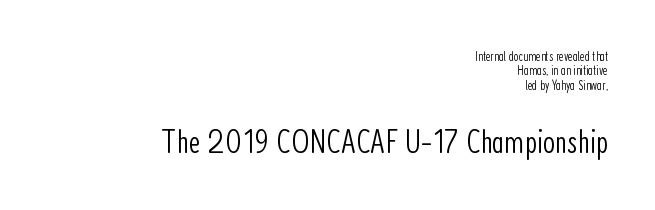
{"serif": "no", "italic": "no", "bold": "no", "weight": "light", "width": "condensed", "stroke_contrast": "low", "x_height": "medium", "monospaced": "no", "underline": "no", "align": "right", "line_spacing": "tight", "line_spacing_ratio": 1.03, "letter_spacing": "normal", "letter_spacing_em": 0.0, "larger_block": "second", "size_ratio": 2.5, "glyph_px": 35}
